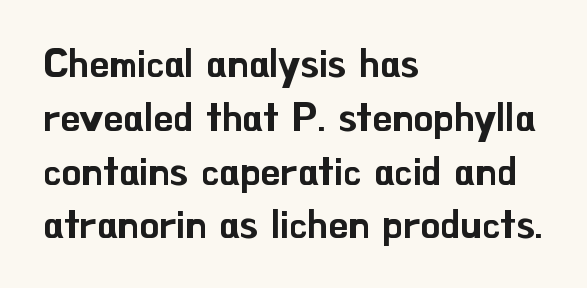
The ragged edge is on the right, which tells us the setting is flush left. The type sits square on the baseline with zero lean. Do the characters align in a grid? No, the font is proportional. Anything drawn beneath the words? Only blank space. The rows are spaced the way most documents space them. Words appear dense and cohesive because spacing is normal.
